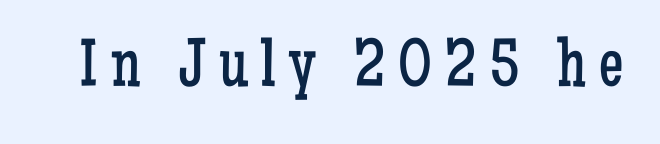
The strip under each line holds only bare page. Spacing verdict: proportional, widths tailored to each character. Font category for this specimen: serif. Think standard paragraph weight, or any step lighter than that.
